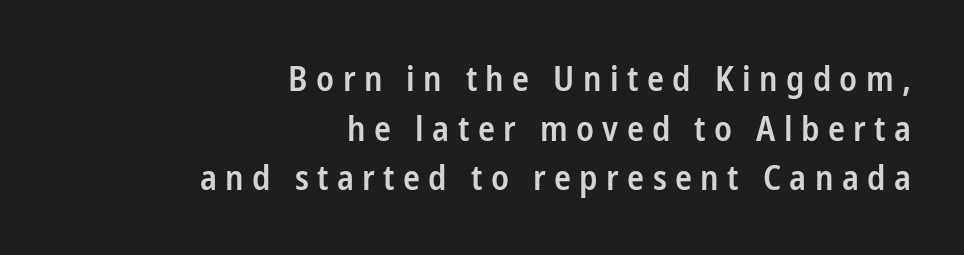
This is moderately heavy type, rendered in semibold. Leading matches the norm, producing a regular column. A flush-right, rag-left setting is used for this passage. Serif or sans? Sans — the stroke terminals are bare. Look at the tracking — it's clearly loosened, letters drifting apart. The strip under each line holds only bare page.
